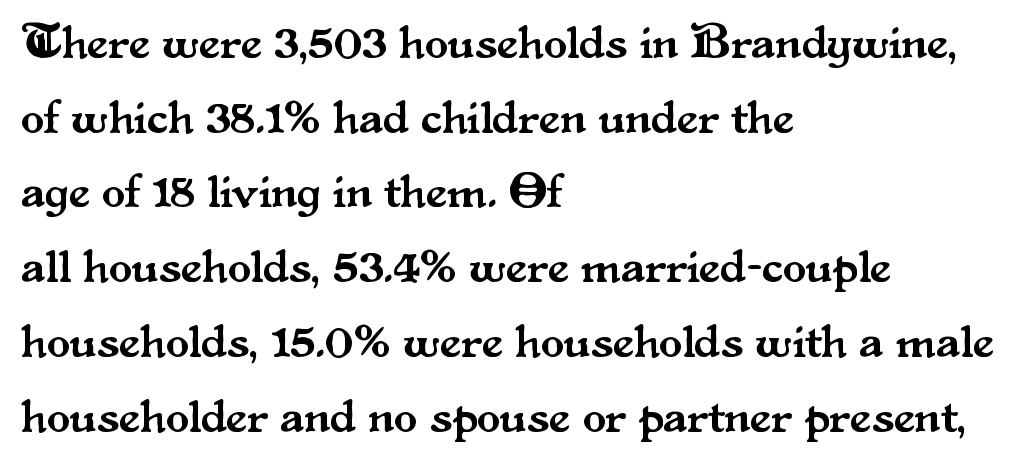
Q: Is the text italic (slanted)? A: No, it is upright.
Q: Is the typeface a serif or a sans-serif typeface? A: Serif.
Q: Is the text underlined? A: No.
Q: How is the paragraph aligned? A: Left-aligned.
Q: Is the spacing between letters normal or unusually wide? A: Normal.
Q: Is the spacing between lines tight, normal or loose? A: Normal.
Q: Width (condensed, normal, or wide)? A: Normal.
Q: Stroke contrast? A: Medium.
Q: x-height? A: Small.
Q: Monospaced? A: No.
